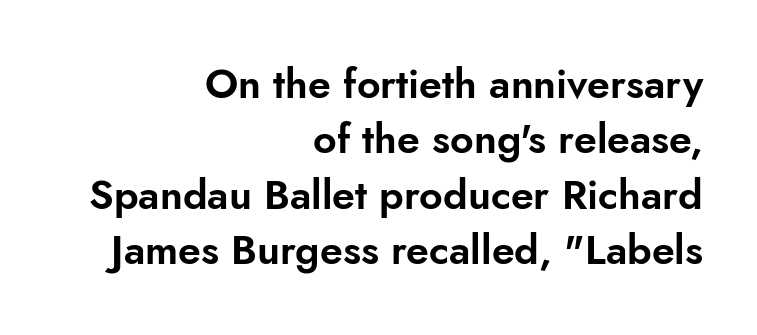
Compared with a flush-left layout, this one pins lines to the opposite, right side. Check where the strokes stop: nothing finishes them off — pure sans. A typesetter would mark this as roman, not italic. Do the characters align in a grid? No, the font is proportional. No extra tracking has been applied to these lines. The rows are spaced the way most documents space them.
